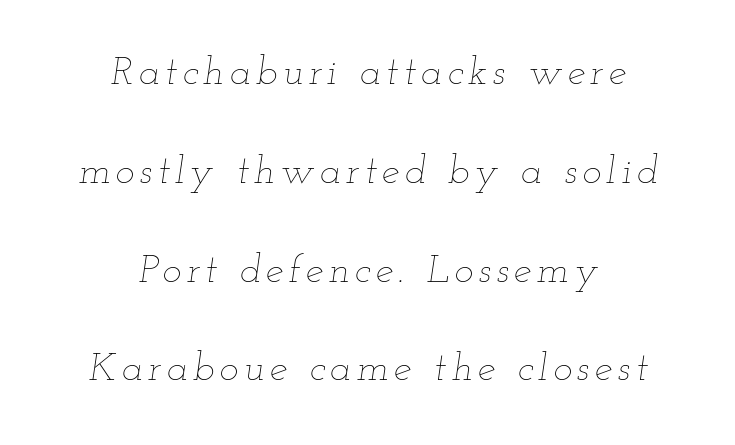
Observe the lean: these are italic letterforms. Is the stroke heavy? The answer is a plain regular-or-lighter. Do the characters align in a grid? No, the font is proportional. The rag falls on both sides of this text block equally. A typesetter would call this leading open, well beyond the default. Anything drawn beneath the words? Only blank space.
